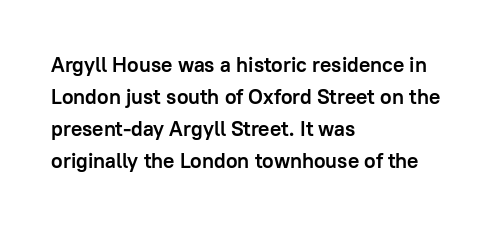
The image shows 21 px bold type, upright; set left-aligned, normal line spacing (1.53x), normal letter spacing, not underlined.
